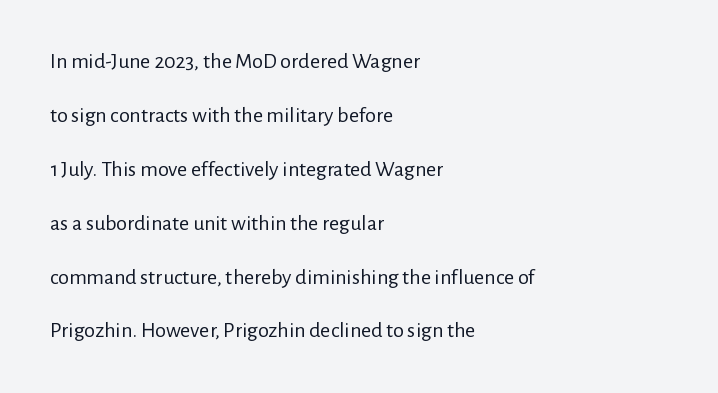
Q: Is the text bold? A: No.
Q: Is the text italic (slanted)? A: No, it is upright.
Q: Is the text underlined? A: No.
Q: How is the paragraph aligned? A: Left-aligned.
Q: Is the spacing between letters normal or unusually wide? A: Normal.
Q: Is the spacing between lines tight, normal or loose? A: Loose.
